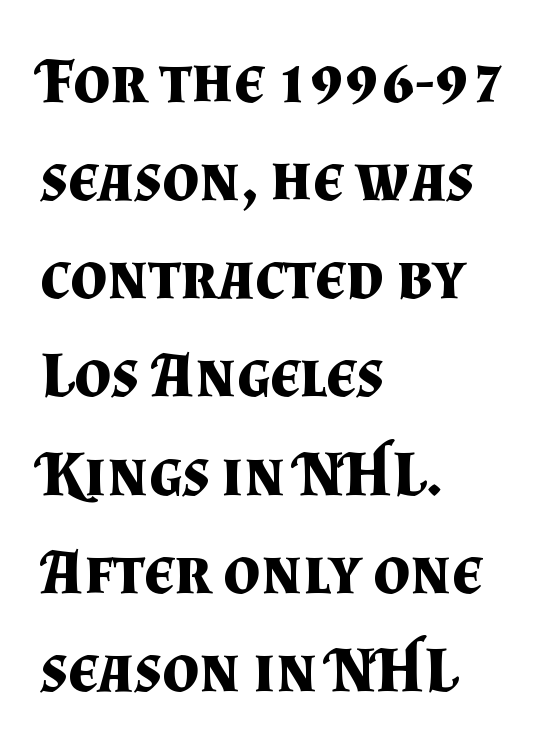
The image shows 65 px bold serif type, upright; set left-aligned, normal line spacing (1.51x), normal letter spacing, not underlined; medium stroke contrast and a small x-height.
